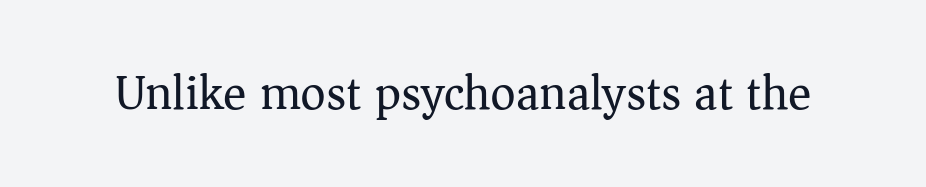
Looks like regular typesetting: each glyph gets only the width it needs. The face used here is rendered with its standard letterfit. Classification — serif. This is roman type, the default non-slanted kind. Is the stroke heavy? The answer is a plain regular-or-lighter. Only glyphs here, with clear space below each row.
